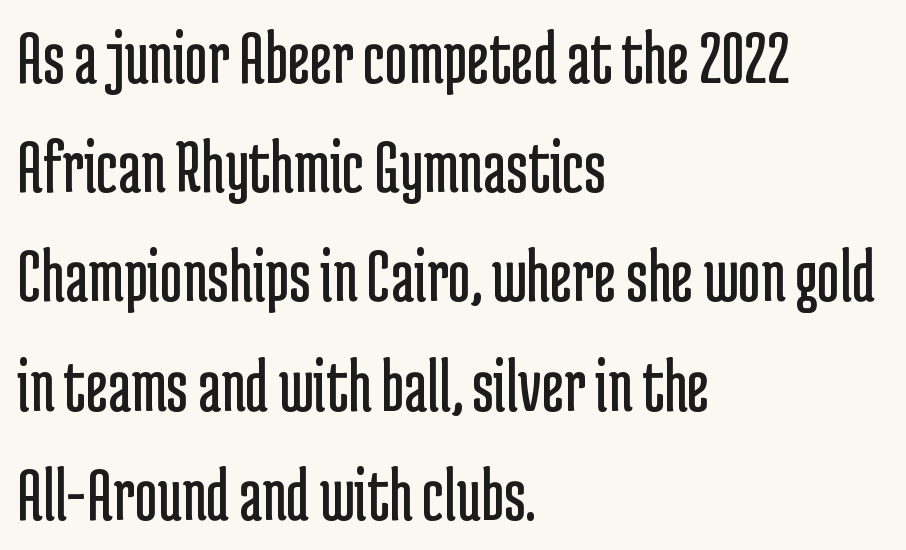
This sample uses an upright cut, with every glyph sitting square on the baseline. The letters advance in unequal steps, a hallmark of proportional type. The string is rendered with underlining switched off. Line spacing here is normal.
